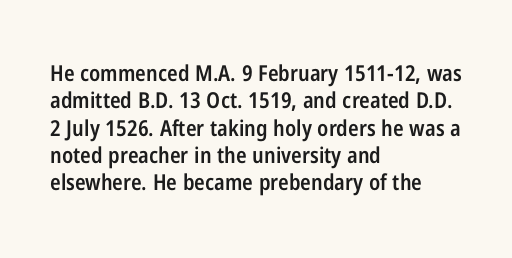
The image shows 22 px text type, upright; set left-aligned, line spacing 1.24x, normal letter spacing, not underlined.
